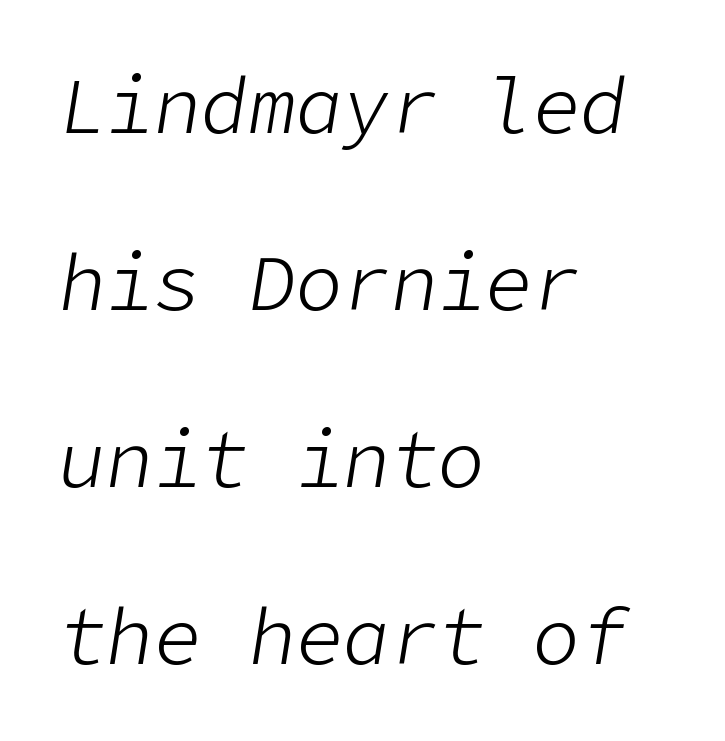
Students, observe: this is what heavily led, spacious text looks like. The baseline area is clear. How are the letters spaced? Ordinarily, with no added tracking. One-word summary of the alignment: left.
